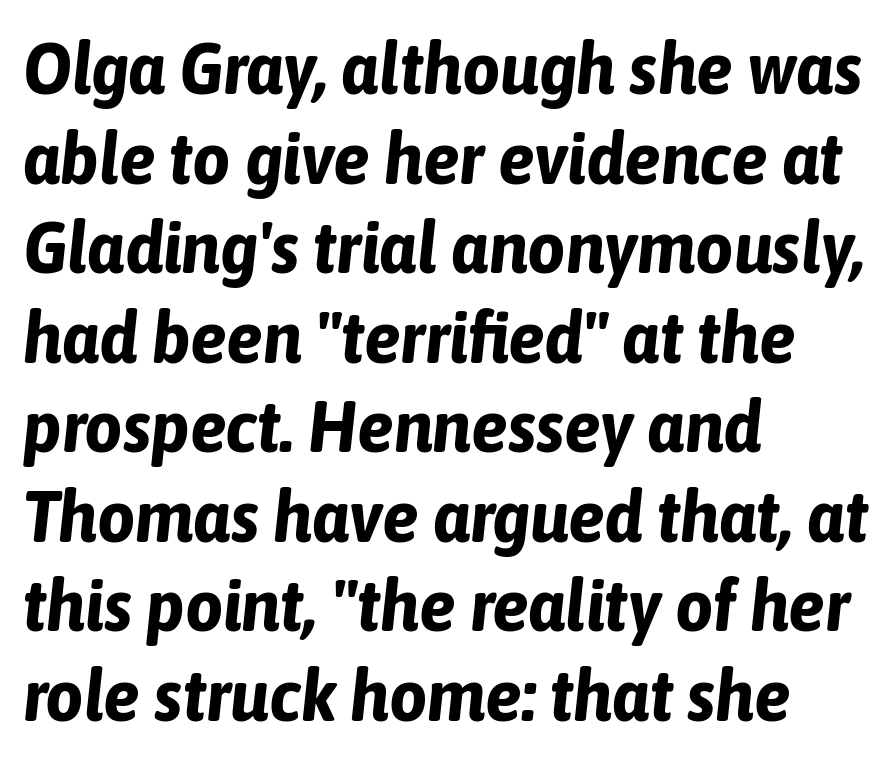
{"italic": "yes", "lean": "right", "slant_degrees": 6, "bold": "yes", "weight": "bold", "width": "condensed", "stroke_contrast": "low", "x_height": "medium", "monospaced": "no", "underline": "no", "align": "left", "line_spacing_ratio": 1.21, "letter_spacing": "normal", "letter_spacing_em": 0.0, "glyph_px": 74}
